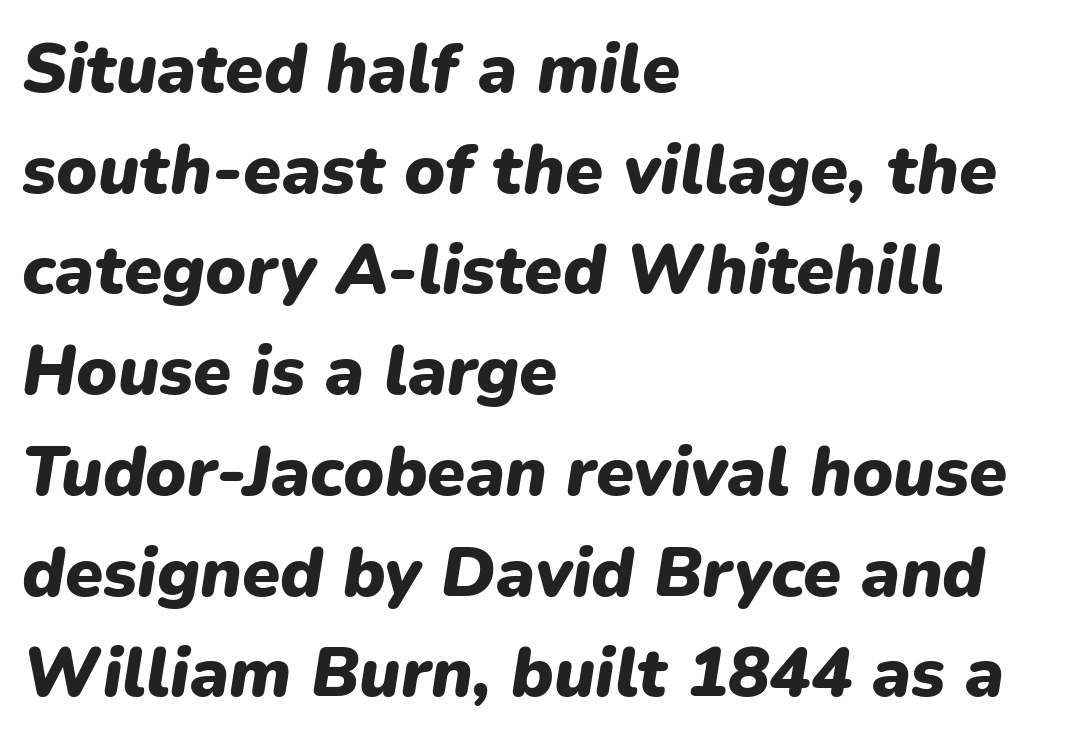
How are the letters spaced? Ordinarily, with no added tracking. Rendered with sloped, italic letterforms. The font is running at its bold setting. Compared with typical paragraphs, the rows here are spaced about the same.
